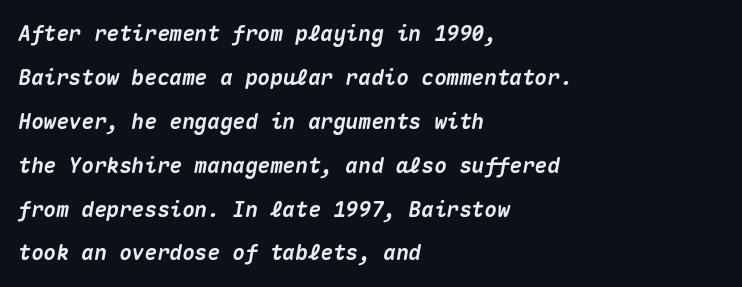
Q: Is the text bold? A: Yes.
Q: Is the text italic (slanted)? A: Yes, it leans right by about 10 degrees.
Q: Is the text underlined? A: No.
Q: How is the paragraph aligned? A: Left-aligned.
Q: Is the spacing between letters normal or unusually wide? A: Normal.
Q: Is the spacing between lines tight, normal or loose? A: Loose.
